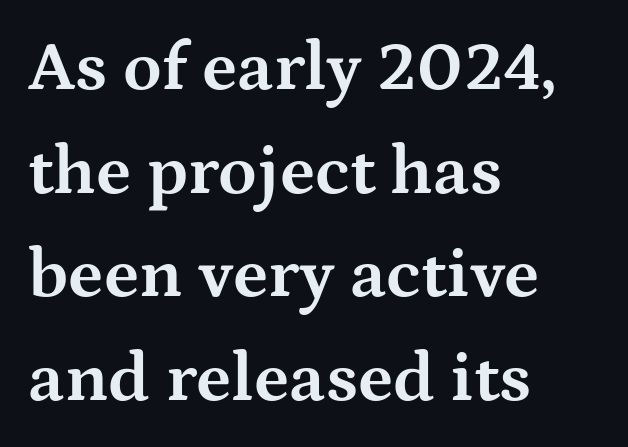
The image shows 70 px bold, wide serif type, upright; set left-aligned, normal line spacing (1.48x), normal letter spacing, not underlined; medium stroke contrast and a medium x-height.
